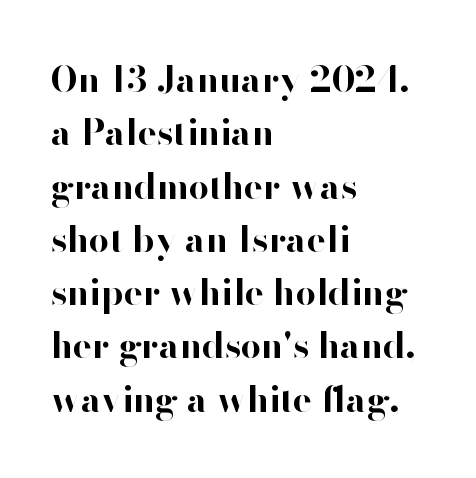
The image shows 36 px bold sans-serif type, upright; set left-aligned, normal line spacing (1.48x), normal letter spacing, not underlined; high stroke contrast and a small x-height.
